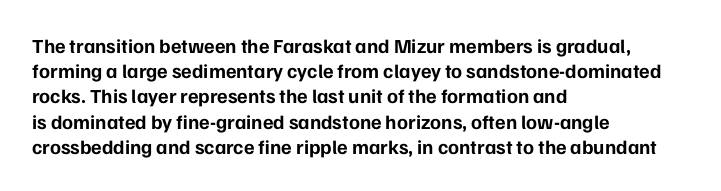
{"italic": "no", "bold": "yes", "underline": "no", "align": "left", "line_spacing": "normal", "line_spacing_ratio": 1.26, "letter_spacing": "normal", "letter_spacing_em": 0.0, "glyph_px": 20}
